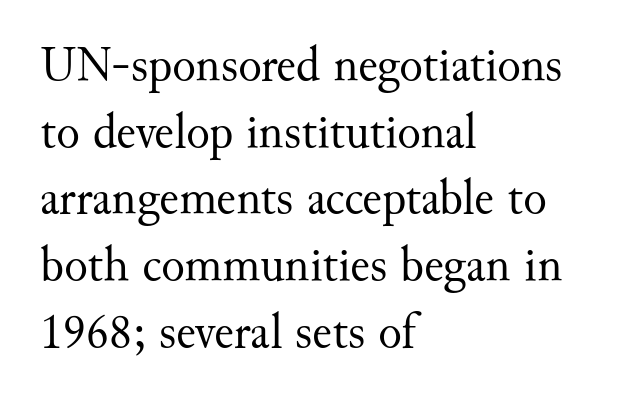
The image shows 49 px regular-weight serif type, upright; set left-aligned, normal line spacing (1.36x), normal letter spacing, not underlined; medium stroke contrast and a small x-height.
